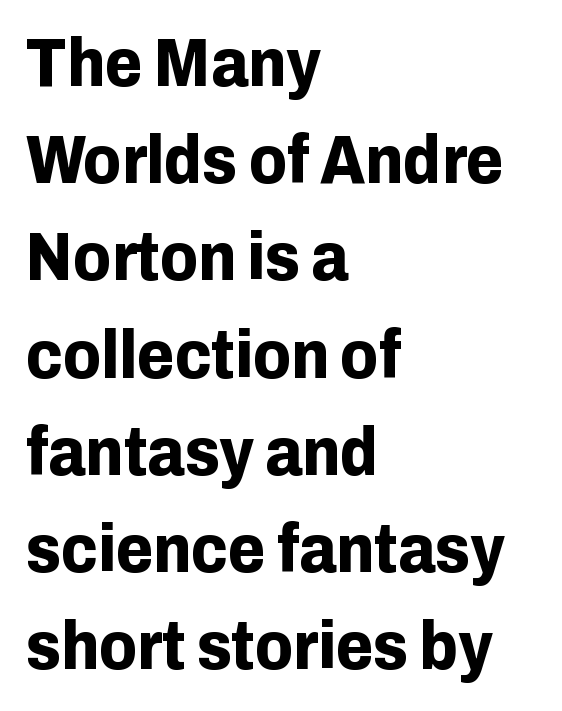
These lines were composed using upright roman letters. A classic flush-left, rag-right setting is used for this passage. Spacing between characters is what you'd get straight out of the box. Check where the strokes stop: nothing finishes them off — pure sans. The words here are not underlined.
